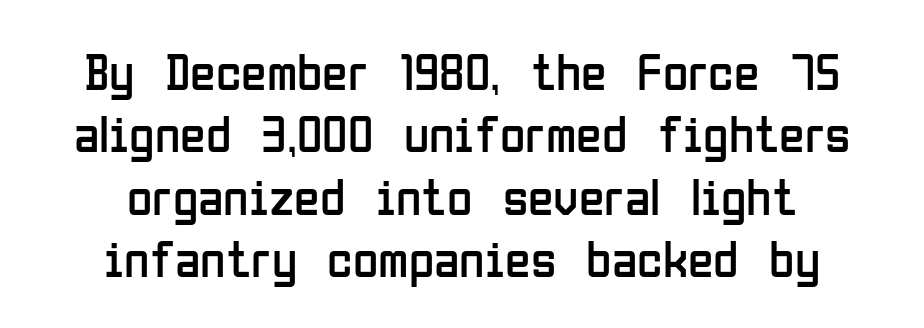
The image shows 52 px regular-weight, condensed sans-serif type, upright; set centered, line spacing 1.2x, normal letter spacing, not underlined; low stroke contrast and a medium x-height.
